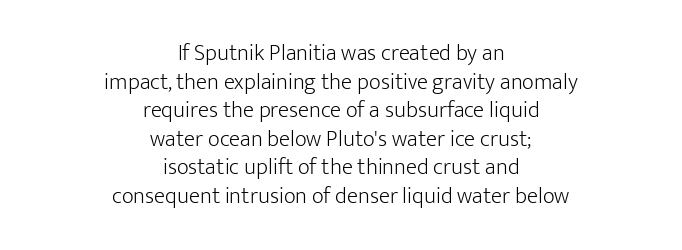
No italicization has been applied; the sample stays upright. Unmarked baselines from the first word to the last. Weight class: somewhere from thin through regular. Inter-character spacing is left at the font's built-in metrics. Horizontally, the lines are justified to the midpoint only.
